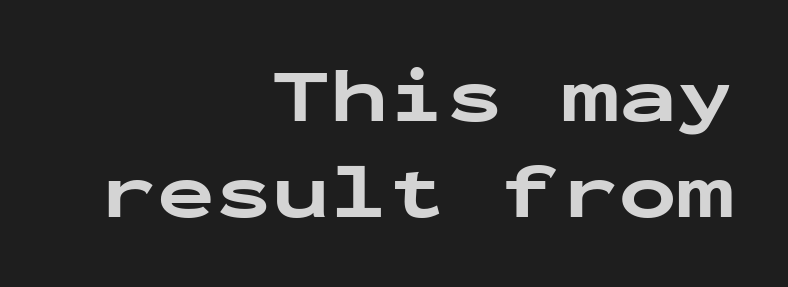
The image shows 77 px bold, wide sans-serif type, upright, monospaced; set right-aligned, normal line spacing (1.25x), normal letter spacing, not underlined; low stroke contrast and a medium x-height.
